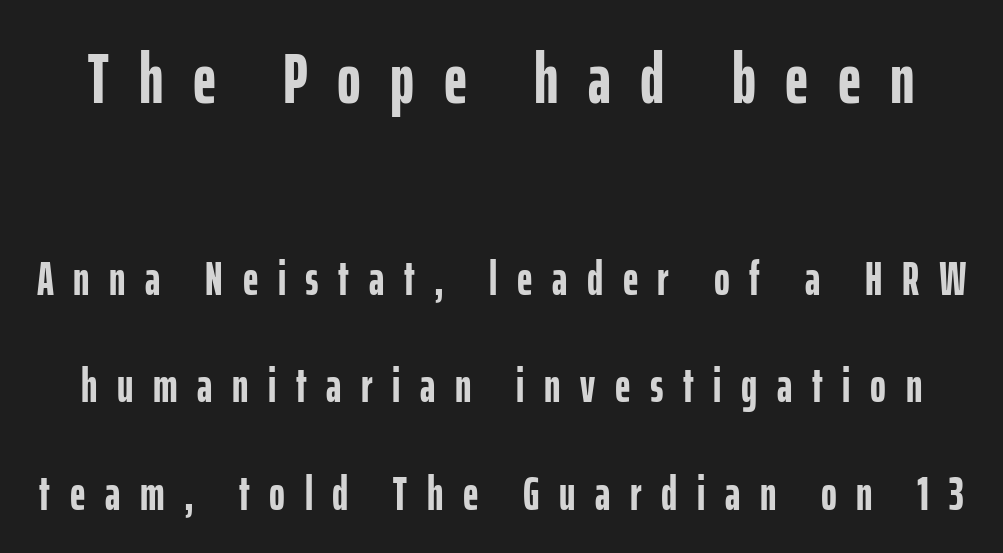
The image shows 72 px semibold, condensed sans-serif type, upright; set loose line spacing (2.24x), unusually wide letter spacing (+0.41 em), not underlined; the first (top) block is 1.5x larger; low stroke contrast and a medium x-height.
